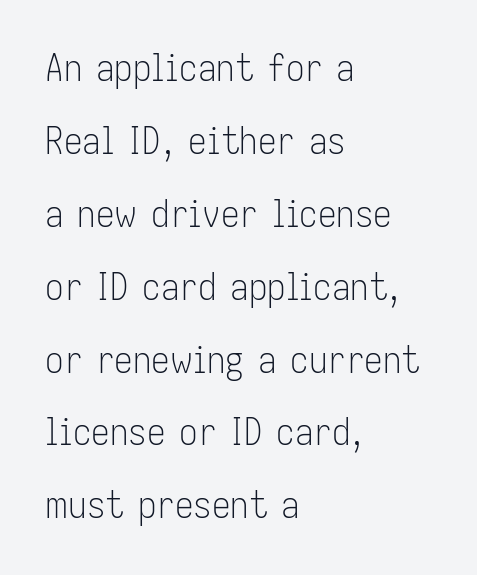
Q: Is the text bold? A: No.
Q: Is the text italic (slanted)? A: No, it is upright.
Q: Is the typeface a serif or a sans-serif typeface? A: Sans-serif.
Q: Is the text underlined? A: No.
Q: How is the paragraph aligned? A: Left-aligned.
Q: Is the spacing between letters normal or unusually wide? A: Normal.
Q: Is the spacing between lines tight, normal or loose? A: Loose.
Q: Width (condensed, normal, or wide)? A: Condensed.
Q: Stroke contrast? A: Low.
Q: x-height? A: Medium.
Q: Monospaced? A: No.
